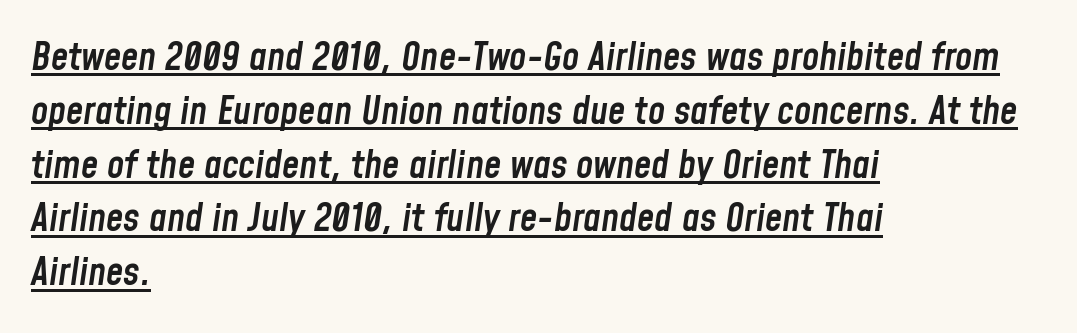
Every character sits at an angle, as italics do. Vertically, the passage feels balanced, rows spaced as you'd expect. Compared with undecorated copy, this sample adds a rule below the words. Students, this is semibold: more ink than regular, less than bold. These lines stack with their left ends in a neat column.
